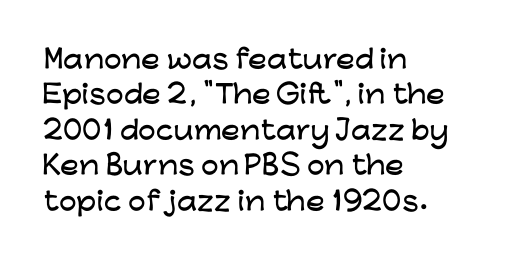
{"italic": "no", "underline": "no", "align": "left", "line_spacing": "normal", "line_spacing_ratio": 1.42, "letter_spacing": "normal", "letter_spacing_em": 0.0, "glyph_px": 25}
